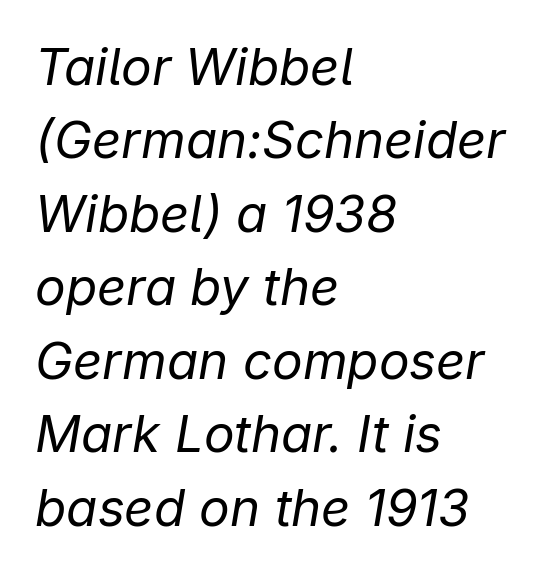
{"italic": "yes", "lean": "right", "slant_degrees": 9, "bold": "no", "weight": "regular", "width": "normal", "stroke_contrast": "low", "x_height": "medium", "monospaced": "no", "underline": "no", "align": "left", "line_spacing": "normal", "line_spacing_ratio": 1.44, "letter_spacing": "normal", "letter_spacing_em": 0.0, "glyph_px": 51}
